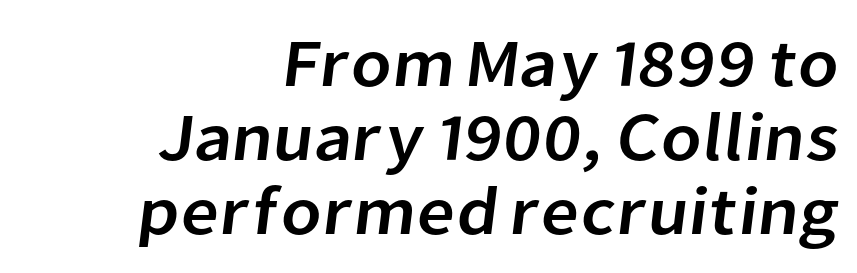
Q: Is the typeface a serif or a sans-serif typeface? A: Sans-serif.
Q: Is the text underlined? A: No.
Q: How is the paragraph aligned? A: Right-aligned.
Q: Is the spacing between letters normal or unusually wide? A: Normal.
Q: Is the spacing between lines tight, normal or loose? A: Tight.
Q: Width (condensed, normal, or wide)? A: Normal.
Q: Stroke contrast? A: Low.
Q: x-height? A: Medium.
Q: Monospaced? A: No.
